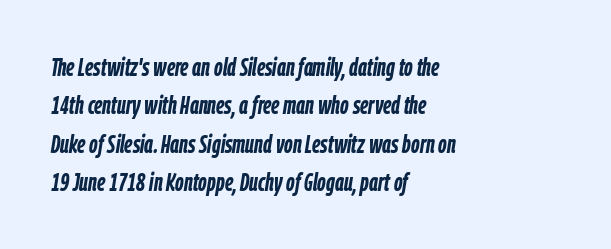
Q: Is the text bold? A: Yes.
Q: Is the text italic (slanted)? A: Yes, it leans right by about 9 degrees.
Q: Is the text underlined? A: No.
Q: How is the paragraph aligned? A: Left-aligned.
Q: Is the spacing between letters normal or unusually wide? A: Normal.
Q: Is the spacing between lines tight, normal or loose? A: Normal.
